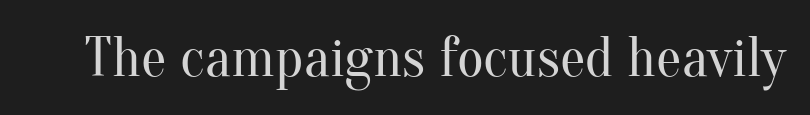
Q: Is the text bold? A: No.
Q: Is the text italic (slanted)? A: No, it is upright.
Q: Is the typeface a serif or a sans-serif typeface? A: Serif.
Q: Is the text underlined? A: No.
Q: Is the spacing between letters normal or unusually wide? A: Normal.
Q: Width (condensed, normal, or wide)? A: Normal.
Q: Stroke contrast? A: Medium.
Q: x-height? A: Small.
Q: Monospaced? A: No.
